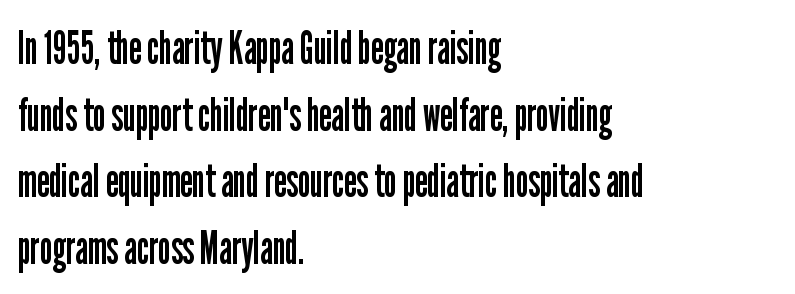
{"serif": "no", "italic": "no", "bold": "no", "weight": "regular", "width": "condensed", "stroke_contrast": "low", "x_height": "medium", "monospaced": "no", "underline": "no", "align": "left", "line_spacing": "normal", "line_spacing_ratio": 1.42, "letter_spacing": "normal", "letter_spacing_em": 0.0, "glyph_px": 47}
